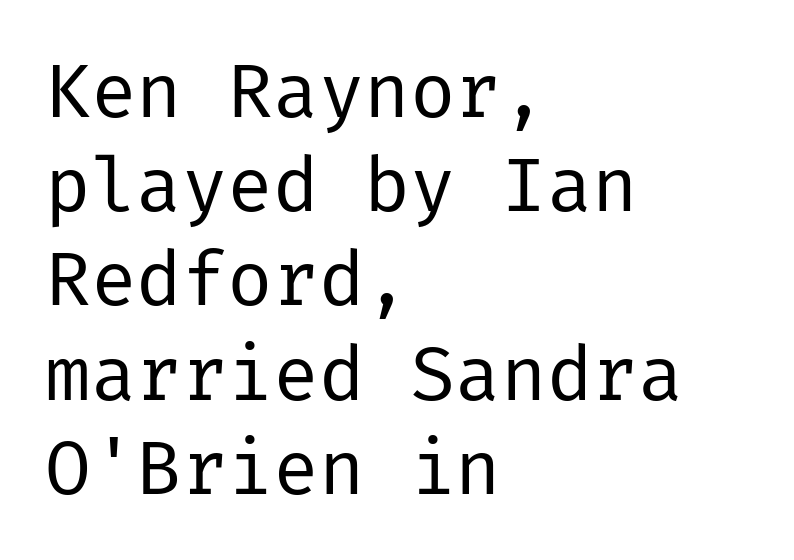
{"serif": "no", "italic": "no", "bold": "no", "weight": "regular", "width": "normal", "stroke_contrast": "low", "x_height": "medium", "underline": "no", "align": "left", "line_spacing_ratio": 1.24, "letter_spacing": "normal", "letter_spacing_em": 0.0, "glyph_px": 76}
